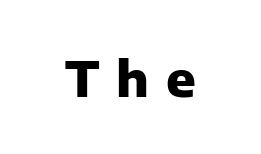
{"serif": "no", "italic": "no", "bold": "yes", "weight": "heavy", "width": "normal", "stroke_contrast": "low", "x_height": "medium", "monospaced": "no", "underline": "no", "letter_spacing": "wide", "letter_spacing_em": 0.34, "glyph_px": 49}
